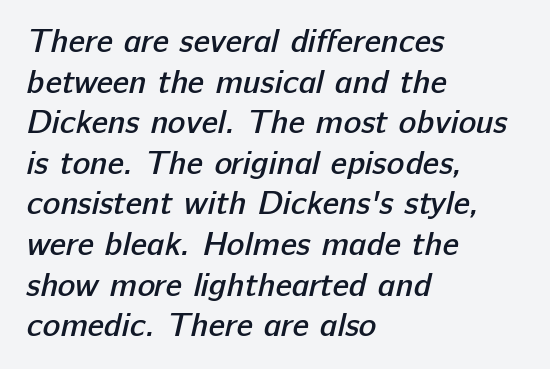
Q: Is the text bold? A: Semi-bold.
Q: Is the typeface a serif or a sans-serif typeface? A: Sans-serif.
Q: Is the text underlined? A: No.
Q: How is the paragraph aligned? A: Left-aligned.
Q: Is the spacing between letters normal or unusually wide? A: Normal.
Q: Width (condensed, normal, or wide)? A: Normal.
Q: Stroke contrast? A: Low.
Q: x-height? A: Medium.
Q: Monospaced? A: No.
